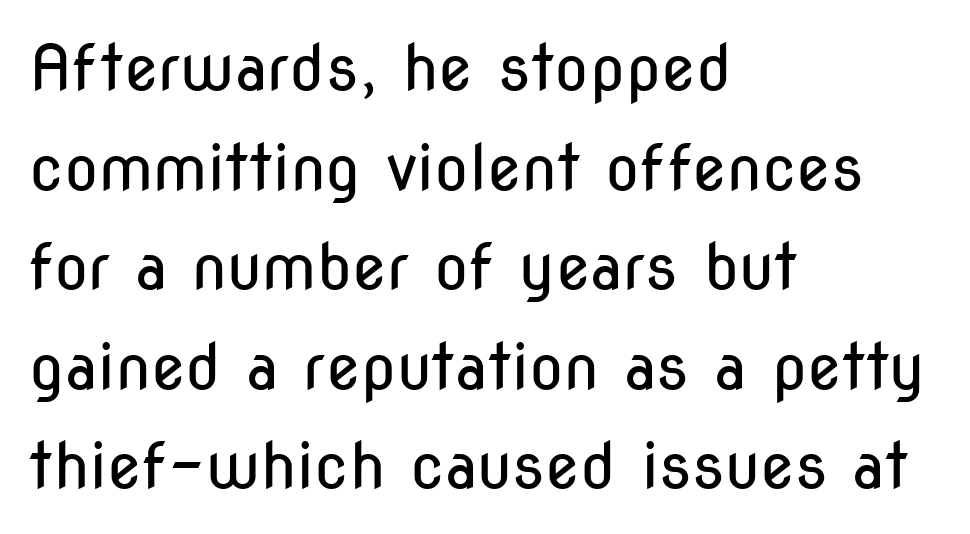
The image shows 63 px regular-weight, condensed sans-serif type, upright; set left-aligned, normal line spacing (1.58x), normal letter spacing, not underlined; low stroke contrast and a medium x-height.
